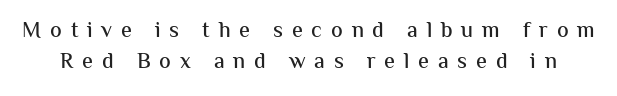
Glance below the letters and you will spot only blank space. The rows are spaced the way most documents space them. Display-style spreading of the glyphs; the letterfit is very open. The specimen reads as upright at a glance.
